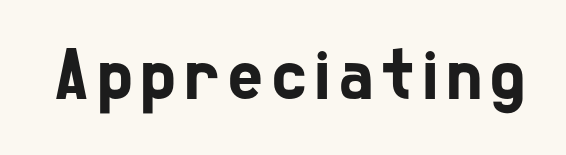
Q: Is the typeface a serif or a sans-serif typeface? A: Sans-serif.
Q: Is the text underlined? A: No.
Q: Width (condensed, normal, or wide)? A: Condensed.
Q: Stroke contrast? A: Low.
Q: x-height? A: Medium.
Q: Monospaced? A: No.
